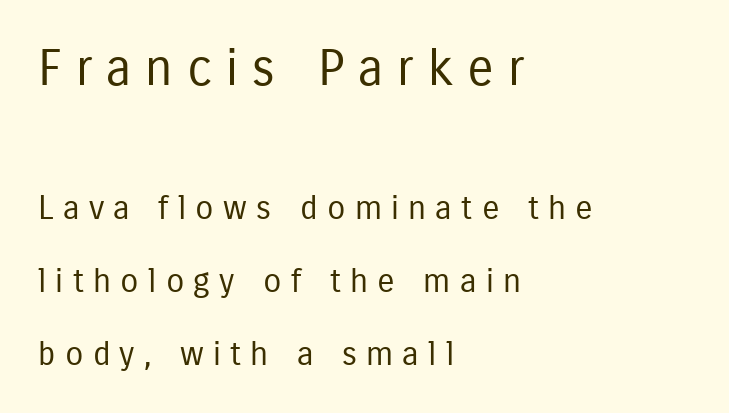
Q: Is the text bold? A: No.
Q: Is the text italic (slanted)? A: No, it is upright.
Q: Is the typeface a serif or a sans-serif typeface? A: Sans-serif.
Q: Is the text underlined? A: No.
Q: How is the paragraph aligned? A: Left-aligned.
Q: Is the spacing between letters normal or unusually wide? A: Unusually wide.
Q: Is the spacing between lines tight, normal or loose? A: Loose.
Q: Which block of text is set in a larger size, the first (top) or the second (bottom)? A: The first (top) one.
Q: Width (condensed, normal, or wide)? A: Condensed.
Q: Stroke contrast? A: Low.
Q: x-height? A: Medium.
Q: Monospaced? A: No.
